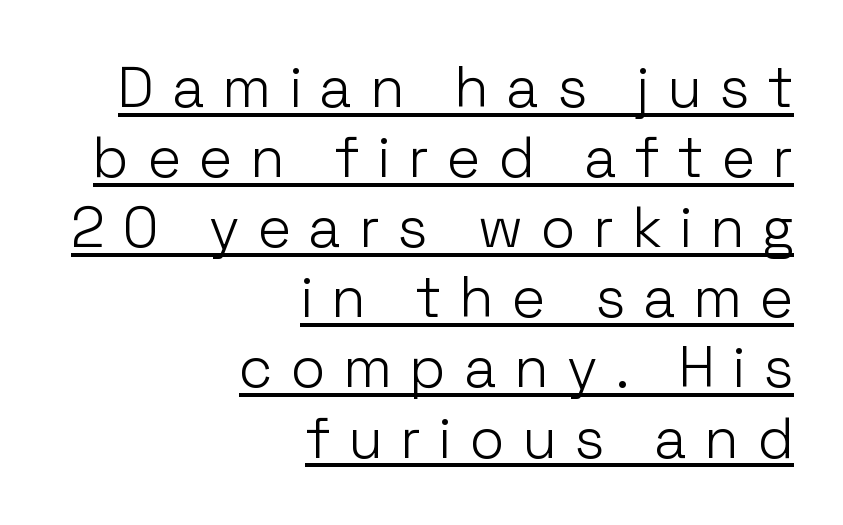
The image shows 57 px light sans-serif type, upright; set right-aligned, line spacing 1.23x, unusually wide letter spacing (+0.33 em), underlined; low stroke contrast and a medium x-height.
